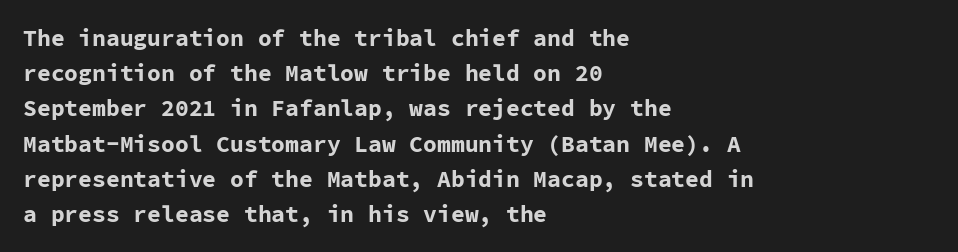
The image shows 23 px bold type, upright; set left-aligned, normal line spacing (1.53x), normal letter spacing, not underlined.
